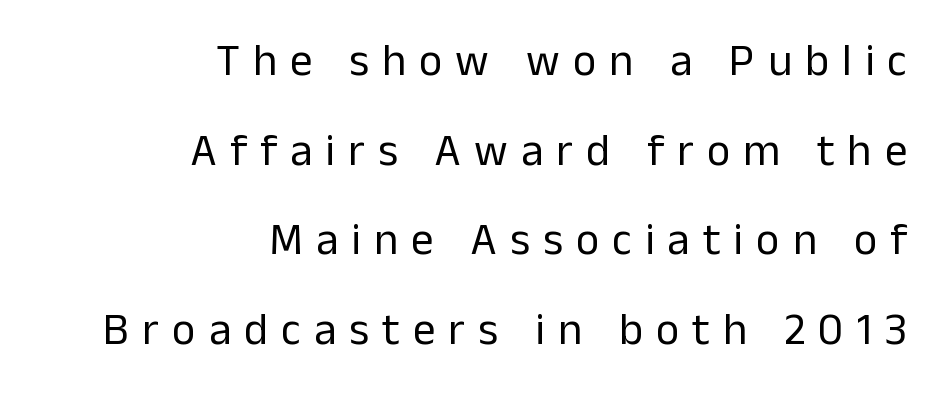
The letters advance in unequal steps, a hallmark of proportional type. Has an underline been added? It has not. A typesetter would call this heavily tracked-out type. Layout note: lines flush right. Line spacing here is loose.
